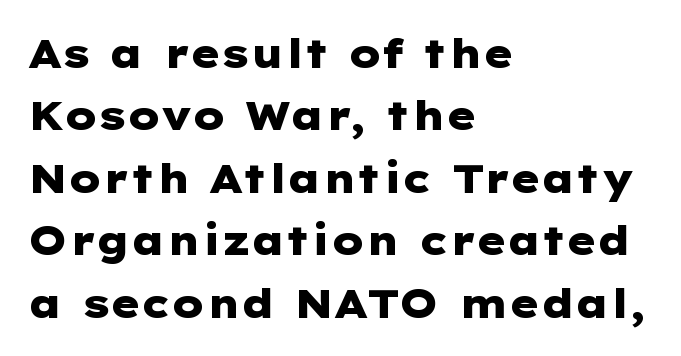
{"serif": "no", "italic": "no", "bold": "yes", "weight": "heavy", "width": "wide", "stroke_contrast": "low", "x_height": "medium", "underline": "no", "align": "left", "line_spacing": "normal", "line_spacing_ratio": 1.56, "letter_spacing": "normal", "letter_spacing_em": 0.0, "glyph_px": 40}
